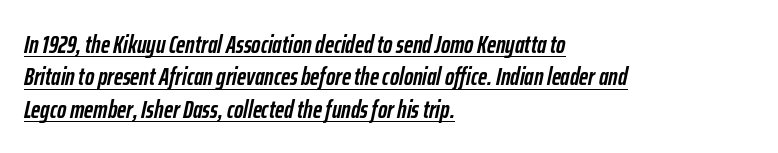
The image shows 25 px bold type, italic (leaning right); set left-aligned, normal line spacing (1.3x), normal letter spacing, underlined.
